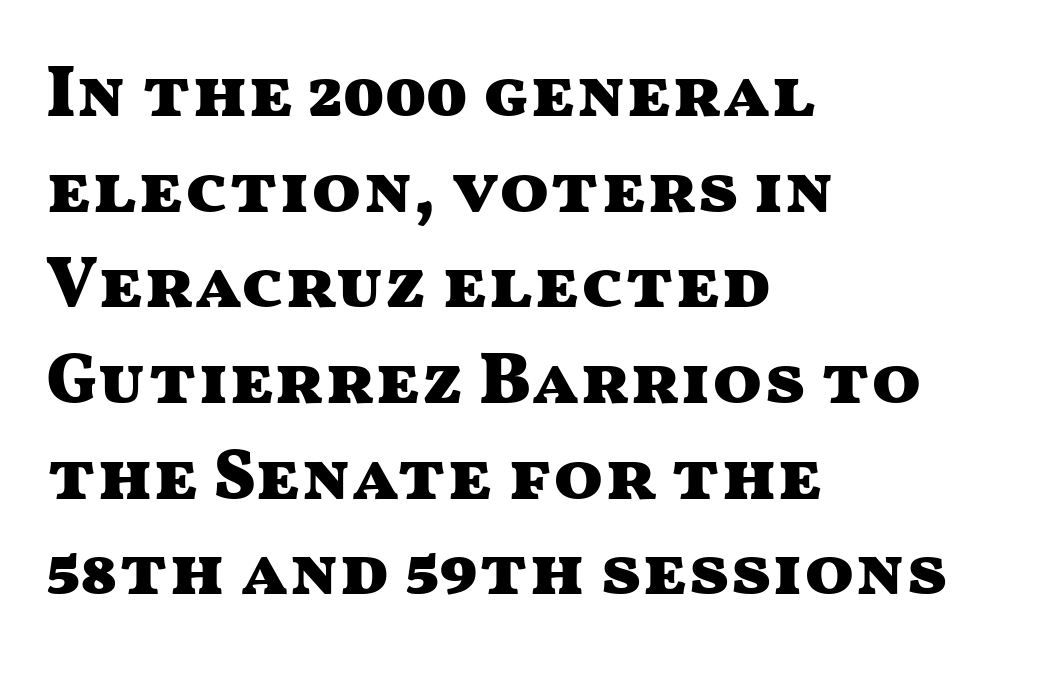
The image shows 73 px heavy, wide sans-serif type, upright; set left-aligned, normal line spacing (1.31x), normal letter spacing, not underlined; medium stroke contrast and a medium x-height.
